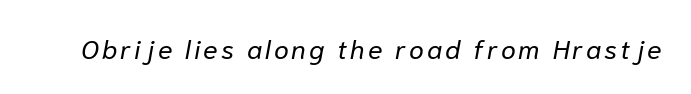
Quick note: underline off. The font sits on the lighter half of the weight spectrum, regular included. You can tell it's italic because the verticals aren't actually vertical.
